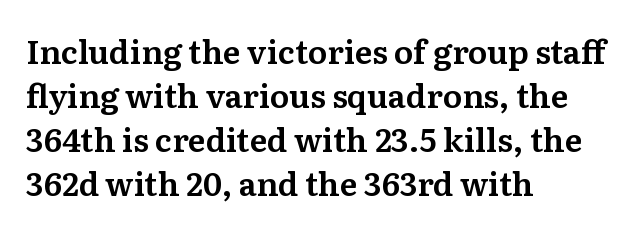
The image shows 32 px serif type, upright; set left-aligned, normal line spacing (1.37x), normal letter spacing, not underlined; medium stroke contrast and a medium x-height.
